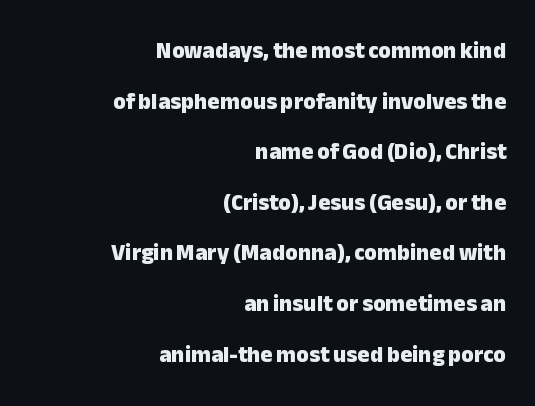
Q: Is the text bold? A: Yes.
Q: Is the text italic (slanted)? A: No, it is upright.
Q: Is the text underlined? A: No.
Q: How is the paragraph aligned? A: Right-aligned.
Q: Is the spacing between letters normal or unusually wide? A: Normal.
Q: Is the spacing between lines tight, normal or loose? A: Loose.
